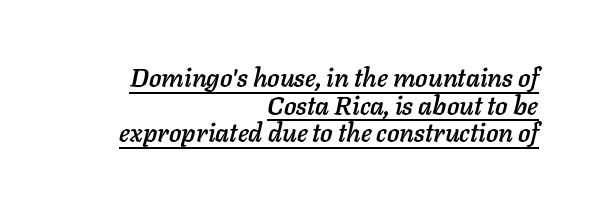
Q: Is the text italic (slanted)? A: Yes, it leans right by about 11 degrees.
Q: Is the text underlined? A: Yes.
Q: How is the paragraph aligned? A: Right-aligned.
Q: Is the spacing between letters normal or unusually wide? A: Normal.
Q: Is the spacing between lines tight, normal or loose? A: Tight.
